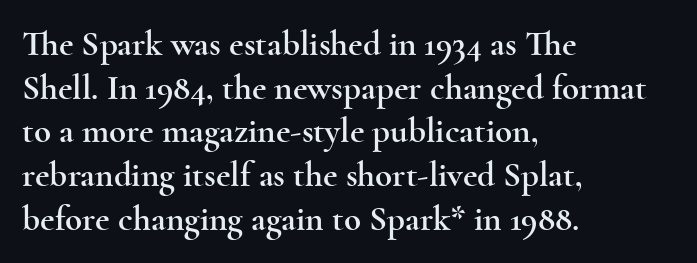
The image shows 35 px wide serif type, upright; set left-aligned, normal line spacing (1.25x), normal letter spacing, not underlined; a small x-height.
